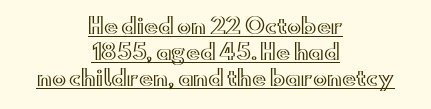
The image shows 21 px text type, upright; set centered, line spacing 1.24x, normal letter spacing, underlined.
